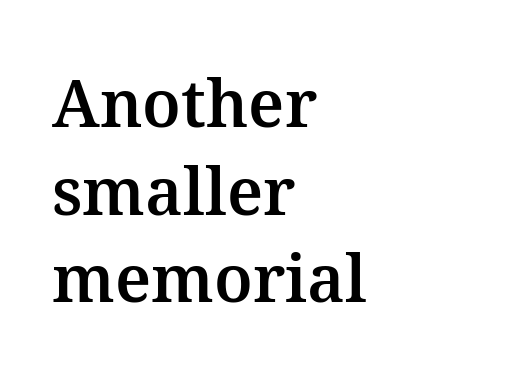
Nothing unusual about the tracking: characters are spaced as the font intends. Quick note: interline space is typical. Beneath every word, the page is bare. The passage shown is typed in a proportional face where columns would drift. Serif or sans? Serif — the stroke terminals have little feet. Tall strokes in this sample are plumb rather than angled.
